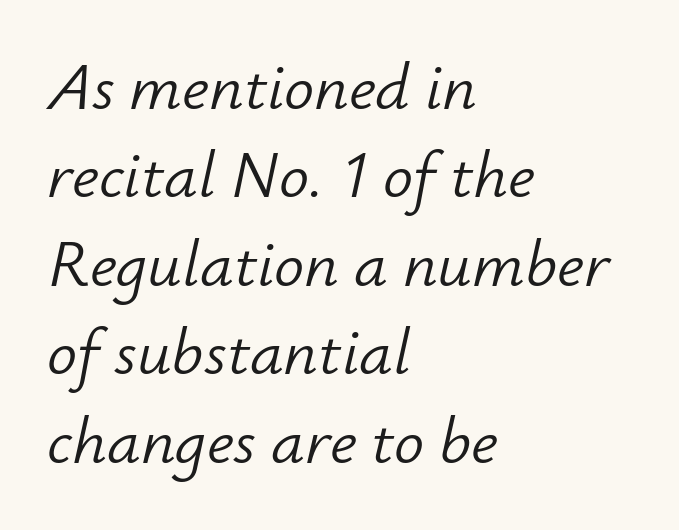
The baseline area is clear. Reading down the block, your eye returns to a fixed left position each line. Here the designer chose a conventional face with non-uniform glyph widths. The font sits on the lighter half of the weight spectrum, regular included.
